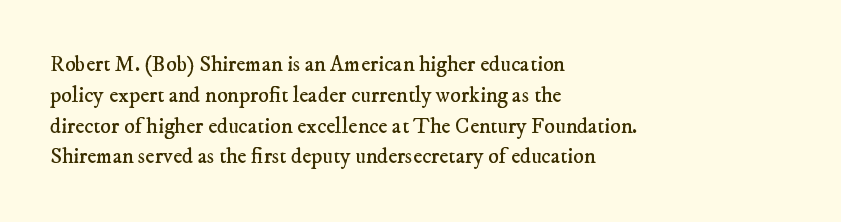
The image shows 22 px text type; set left-aligned, normal line spacing (1.4x), normal letter spacing, not underlined.
